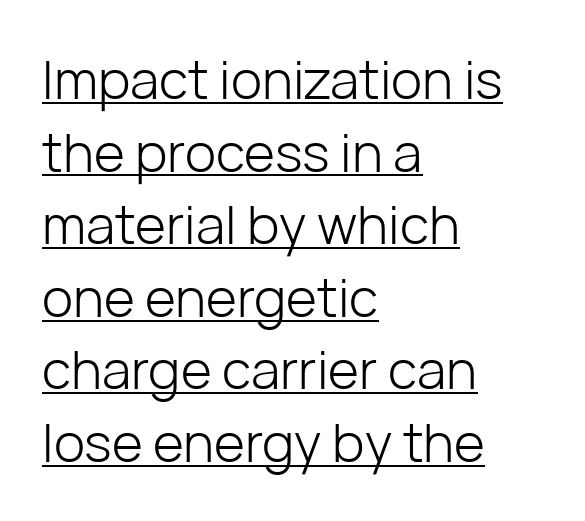
Q: Is the text bold? A: No.
Q: Is the text italic (slanted)? A: No, it is upright.
Q: Is the typeface a serif or a sans-serif typeface? A: Sans-serif.
Q: Is the text underlined? A: Yes.
Q: How is the paragraph aligned? A: Left-aligned.
Q: Is the spacing between letters normal or unusually wide? A: Normal.
Q: Is the spacing between lines tight, normal or loose? A: Normal.
Q: Width (condensed, normal, or wide)? A: Normal.
Q: Stroke contrast? A: Low.
Q: x-height? A: Medium.
Q: Monospaced? A: No.
